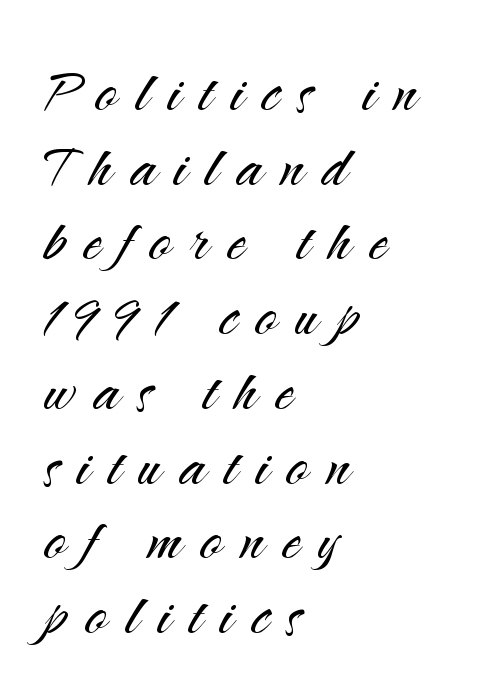
Q: Is the text bold? A: No.
Q: Is the text italic (slanted)? A: Yes.
Q: Is the typeface a serif or a sans-serif typeface? A: Sans-serif.
Q: Is the text underlined? A: No.
Q: How is the paragraph aligned? A: Left-aligned.
Q: Is the spacing between letters normal or unusually wide? A: Unusually wide.
Q: Is the spacing between lines tight, normal or loose? A: Tight.
Q: Width (condensed, normal, or wide)? A: Normal.
Q: Stroke contrast? A: Medium.
Q: x-height? A: Small.
Q: Monospaced? A: No.
